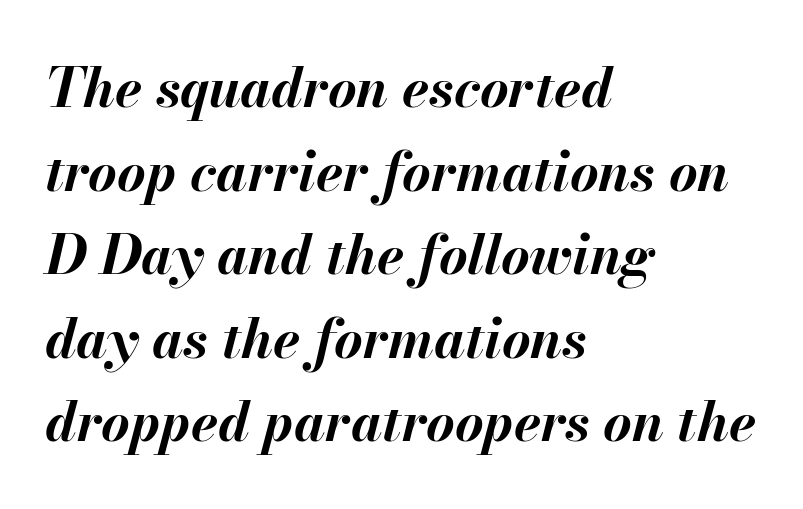
Q: Is the text bold? A: Yes.
Q: Is the text italic (slanted)? A: Yes, it leans right by about 13 degrees.
Q: Is the text underlined? A: No.
Q: How is the paragraph aligned? A: Left-aligned.
Q: Is the spacing between letters normal or unusually wide? A: Normal.
Q: Is the spacing between lines tight, normal or loose? A: Normal.
Q: Width (condensed, normal, or wide)? A: Normal.
Q: Stroke contrast? A: Medium.
Q: x-height? A: Small.
Q: Monospaced? A: No.
